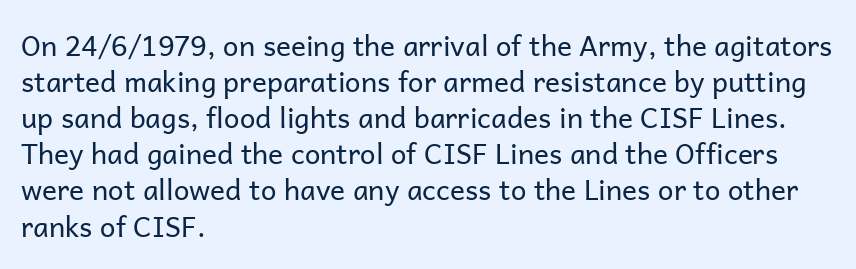
{"serif": "no", "italic": "no", "bold": "no", "weight": "regular", "width": "normal", "stroke_contrast": "low", "x_height": "medium", "monospaced": "no", "underline": "no", "align": "left", "line_spacing": "normal", "line_spacing_ratio": 1.29, "letter_spacing": "normal", "letter_spacing_em": 0.0, "glyph_px": 28}
